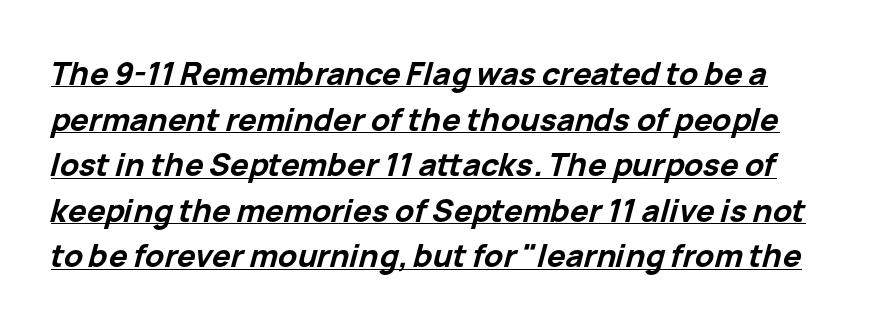
Q: Is the text bold? A: Yes.
Q: Is the text italic (slanted)? A: Yes, it leans right by about 15 degrees.
Q: Is the text underlined? A: Yes.
Q: Is the spacing between letters normal or unusually wide? A: Normal.
Q: Is the spacing between lines tight, normal or loose? A: Normal.
Q: Width (condensed, normal, or wide)? A: Normal.
Q: Stroke contrast? A: Low.
Q: x-height? A: Medium.
Q: Monospaced? A: No.
